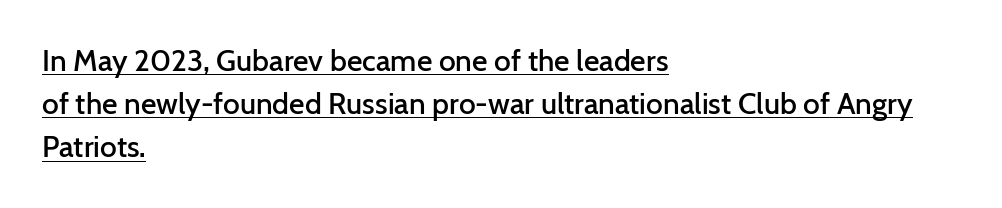
Q: Is the text bold? A: Semi-bold.
Q: Is the text italic (slanted)? A: No, it is upright.
Q: Is the typeface a serif or a sans-serif typeface? A: Sans-serif.
Q: Is the text underlined? A: Yes.
Q: How is the paragraph aligned? A: Left-aligned.
Q: Is the spacing between letters normal or unusually wide? A: Normal.
Q: Is the spacing between lines tight, normal or loose? A: Normal.
Q: Width (condensed, normal, or wide)? A: Normal.
Q: Stroke contrast? A: Low.
Q: x-height? A: Medium.
Q: Monospaced? A: No.
